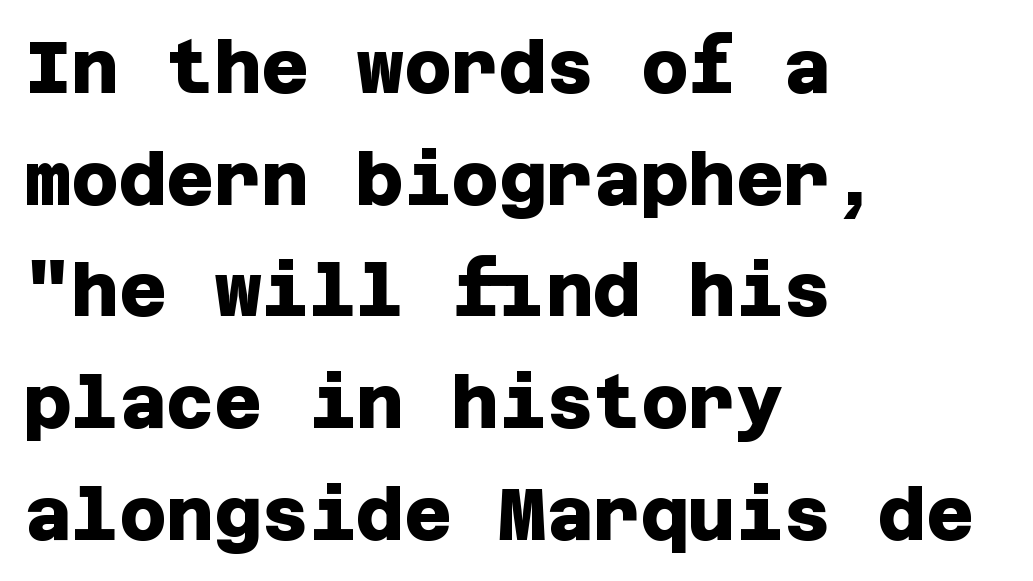
Weight: bold. Compared with typical paragraphs, the rows here are spaced about the same. Default kerning and tracking; the words read as compact shapes. Underline: absent. Short and long lines alike share a common starting point at left.
